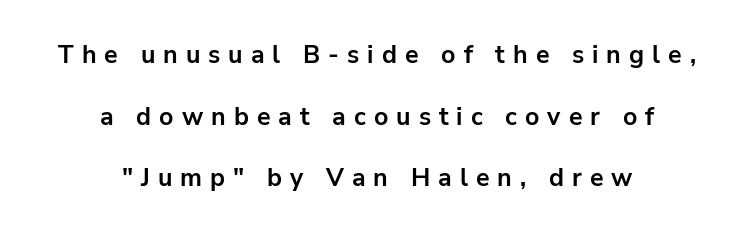
{"italic": "no", "bold": "yes", "underline": "no", "align": "center", "line_spacing": "loose", "line_spacing_ratio": 2.47, "letter_spacing": "wide", "letter_spacing_em": 0.32, "glyph_px": 25}
